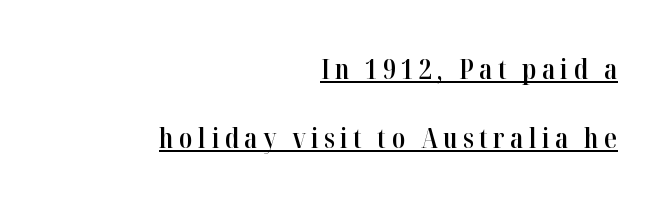
The image shows 28 px semibold, condensed serif type, upright; set right-aligned, loose line spacing (2.47x), underlined; high stroke contrast and a medium x-height.
